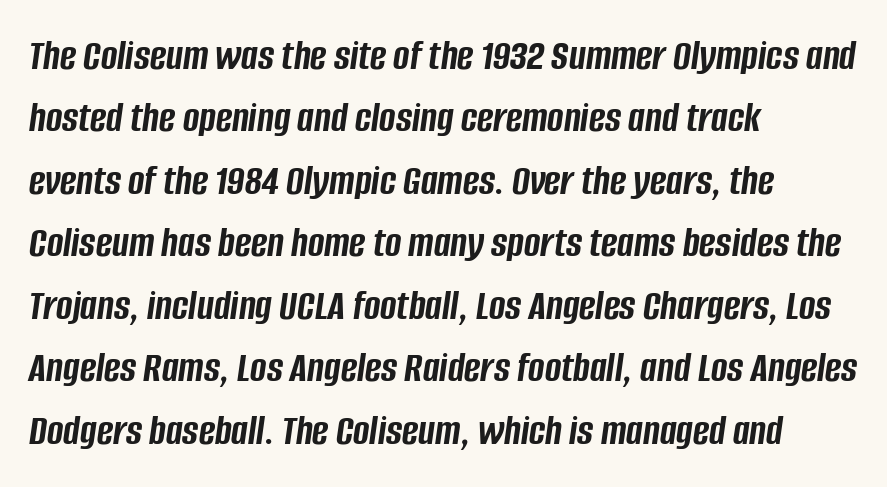
You could not count columns in this text — the font is proportionally spaced. Rule under the text: the space is simply empty. One glance says typical: line gaps are just what's usual. Slant detected: the letters are inclined. You'd pick this weight for a headline — it's a proper bold. The ragged edge is on the right, which tells us the setting is flush left.
